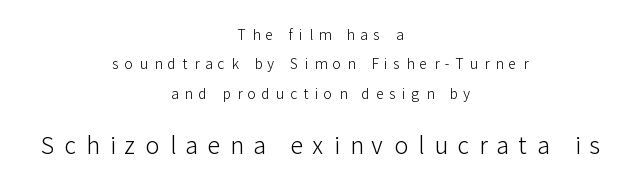
{"italic": "no", "bold": "no", "underline": "no", "align": "center", "line_spacing": "loose", "line_spacing_ratio": 2.09, "letter_spacing": "wide", "letter_spacing_em": 0.43, "larger_block": "second", "size_ratio": 1.64, "glyph_px": 23}
